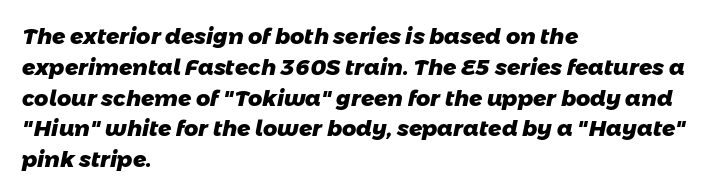
Q: Is the text bold? A: Yes.
Q: Is the text underlined? A: No.
Q: How is the paragraph aligned? A: Left-aligned.
Q: Is the spacing between letters normal or unusually wide? A: Normal.
Q: Is the spacing between lines tight, normal or loose? A: Normal.
